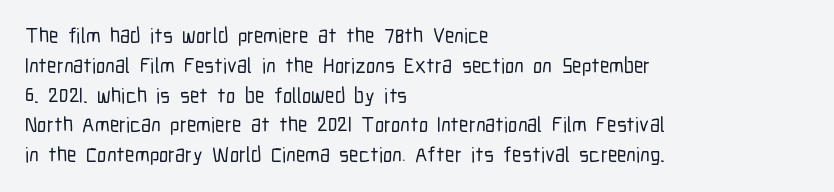
{"italic": "no", "underline": "no", "align": "left", "line_spacing": "normal", "line_spacing_ratio": 1.42, "letter_spacing": "normal", "letter_spacing_em": 0.0, "glyph_px": 21}
